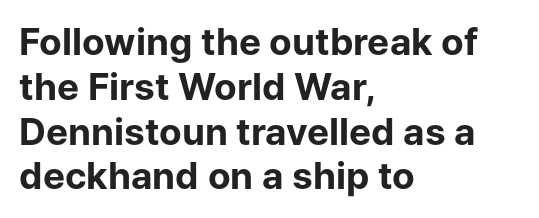
{"serif": "no", "italic": "no", "bold": "yes", "weight": "bold", "width": "normal", "stroke_contrast": "low", "x_height": "medium", "monospaced": "no", "underline": "no", "align": "left", "line_spacing_ratio": 1.21, "letter_spacing": "normal", "letter_spacing_em": 0.0, "glyph_px": 37}
